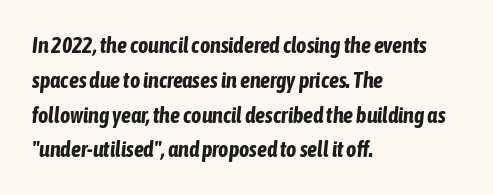
Q: Is the text bold? A: Yes.
Q: Is the text italic (slanted)? A: Yes, it leans right by about 6 degrees.
Q: Is the text underlined? A: No.
Q: How is the paragraph aligned? A: Left-aligned.
Q: Is the spacing between letters normal or unusually wide? A: Normal.
Q: Is the spacing between lines tight, normal or loose? A: Normal.
